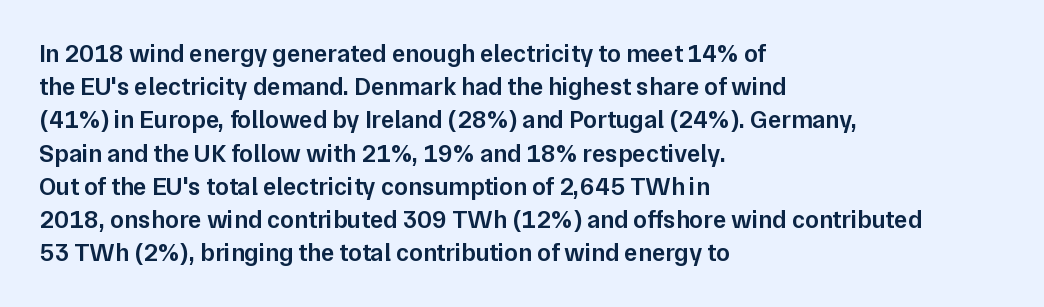
The image shows 25 px text type, upright; set left-aligned, normal line spacing (1.33x), normal letter spacing, not underlined.
